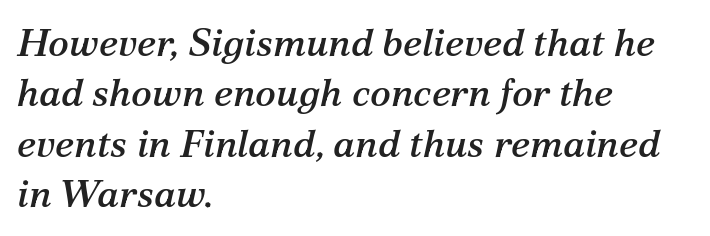
Varying glyph widths throughout — classic text-font behaviour. Check the space under the baseline: it is left empty. Look at the tracking — it's just the regular setting, nothing added. Posture: slanted.
